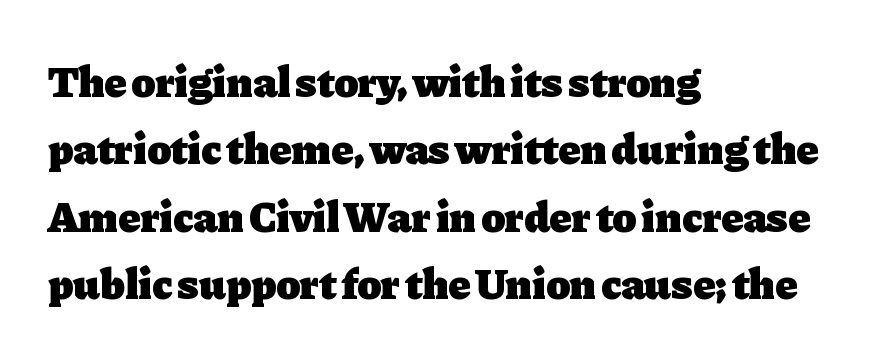
The image shows 44 px heavy serif type, upright; set left-aligned, normal line spacing (1.53x), normal letter spacing, not underlined; low stroke contrast and a medium x-height.
